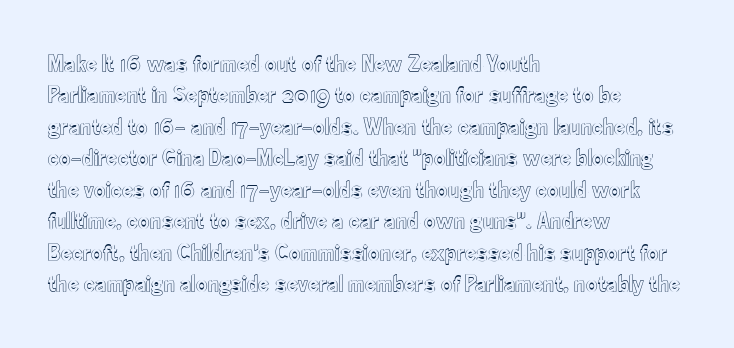
{"italic": "no", "underline": "no", "align": "left", "line_spacing": "normal", "line_spacing_ratio": 1.26, "letter_spacing": "normal", "letter_spacing_em": 0.0, "glyph_px": 25}
